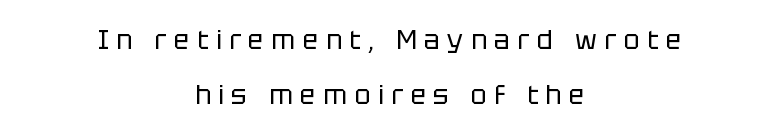
The image shows 26 px text type, upright; set centered, loose line spacing (2.12x), unusually wide letter spacing (+0.29 em), not underlined.
